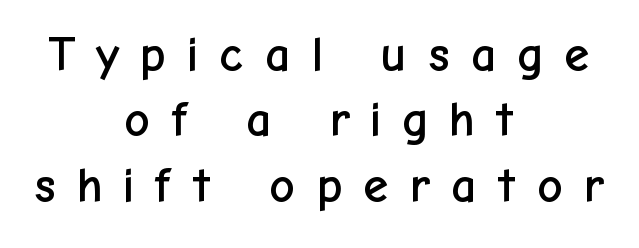
The image shows 50 px sans-serif type, upright; set centered, normal line spacing (1.31x), unusually wide letter spacing (+0.39 em), not underlined; low stroke contrast and a medium x-height.
